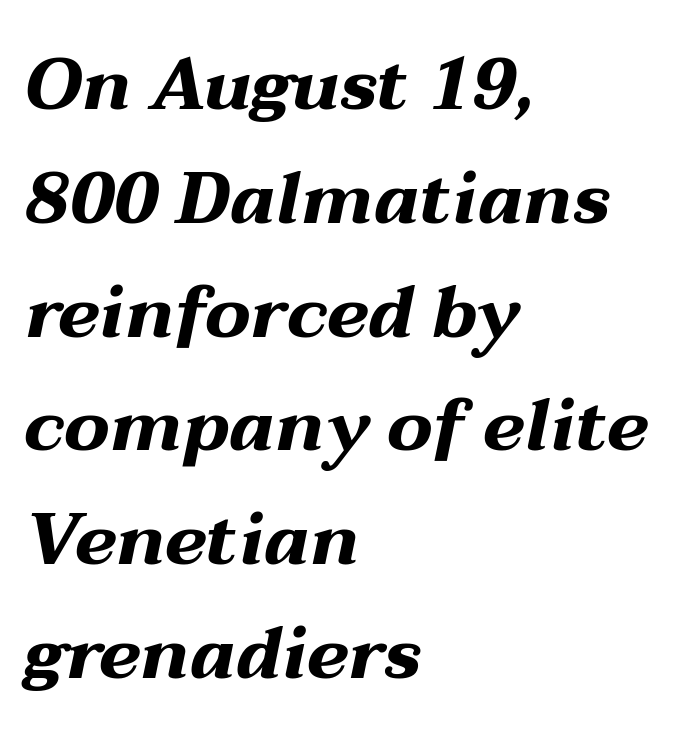
{"italic": "yes", "lean": "right", "slant_degrees": 12, "bold": "yes", "weight": "bold", "width": "wide", "stroke_contrast": "medium", "x_height": "medium", "monospaced": "no", "underline": "no", "align": "left", "line_spacing": "normal", "line_spacing_ratio": 1.58, "letter_spacing": "normal", "letter_spacing_em": 0.0, "glyph_px": 72}
